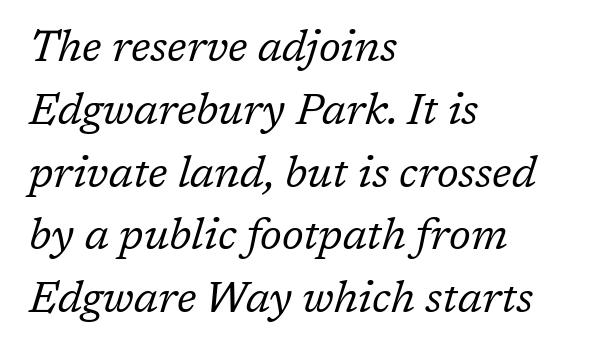
{"serif": "yes", "italic": "yes", "lean": "right", "slant_degrees": 17, "bold": "no", "weight": "regular", "width": "normal", "stroke_contrast": "low", "x_height": "medium", "monospaced": "no", "underline": "no", "align": "left", "line_spacing": "normal", "line_spacing_ratio": 1.46, "letter_spacing": "normal", "letter_spacing_em": 0.0, "glyph_px": 43}
